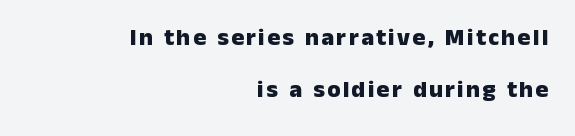
Is the type bold? Yes — the strokes are clearly thick and heavy. The rendering anchors every line to the right-hand side. Whoever set this chose breathing room over compactness in the vertical rhythm. Characters remain perfectly vertical along every line. Words float on clear page, feet unadorned.
